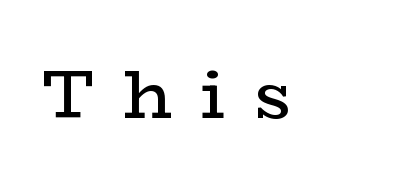
Here the designer chose a conventional face with non-uniform glyph widths. Honestly, there is no underline to notice here at all. This is not heavy type; no bold has been used. Check where the strokes stop: tiny serifs finish them off.
